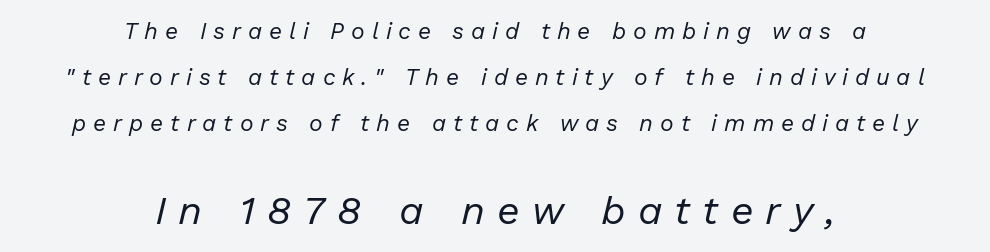
Q: Is the text bold? A: No.
Q: Is the text italic (slanted)? A: Yes, it leans right by about 13 degrees.
Q: Is the text underlined? A: No.
Q: How is the paragraph aligned? A: Centered.
Q: Is the spacing between letters normal or unusually wide? A: Unusually wide.
Q: Is the spacing between lines tight, normal or loose? A: Loose.
Q: Which block of text is set in a larger size, the first (top) or the second (bottom)? A: The second (bottom) one.
Q: Width (condensed, normal, or wide)? A: Normal.
Q: Stroke contrast? A: Low.
Q: x-height? A: Medium.
Q: Monospaced? A: No.
